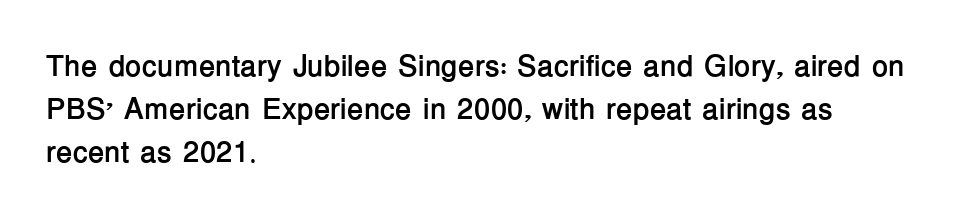
Q: Is the text bold? A: Yes.
Q: Is the text italic (slanted)? A: No, it is upright.
Q: Is the typeface a serif or a sans-serif typeface? A: Sans-serif.
Q: Is the text underlined? A: No.
Q: How is the paragraph aligned? A: Left-aligned.
Q: Is the spacing between letters normal or unusually wide? A: Normal.
Q: Is the spacing between lines tight, normal or loose? A: Normal.
Q: Width (condensed, normal, or wide)? A: Normal.
Q: Stroke contrast? A: Low.
Q: x-height? A: Medium.
Q: Monospaced? A: No.
